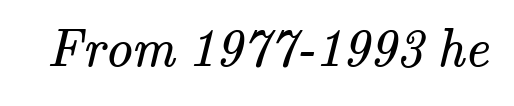
Q: Is the text bold? A: No.
Q: Is the typeface a serif or a sans-serif typeface? A: Serif.
Q: Is the text underlined? A: No.
Q: Is the spacing between letters normal or unusually wide? A: Normal.
Q: Width (condensed, normal, or wide)? A: Normal.
Q: Stroke contrast? A: Medium.
Q: x-height? A: Small.
Q: Monospaced? A: No.
